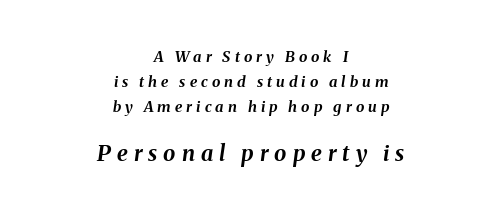
{"italic": "yes", "lean": "right", "slant_degrees": 8, "bold": "yes", "underline": "no", "align": "center", "line_spacing": "normal", "line_spacing_ratio": 1.66, "letter_spacing": "wide", "letter_spacing_em": 0.27, "larger_block": "second", "size_ratio": 1.47, "glyph_px": 22}
